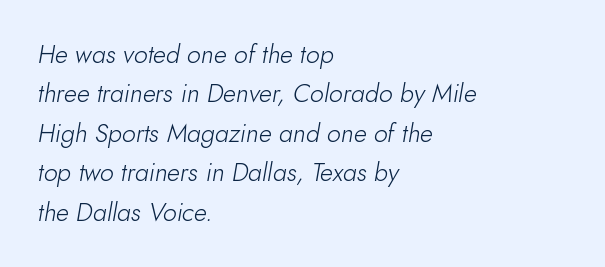
Is the block centered? No — it sits flush against the left margin. This sample uses plain, unmodified letter spacing. The axis of the letterforms is tilted away from vertical. Descender tails drop into unmarked territory.
